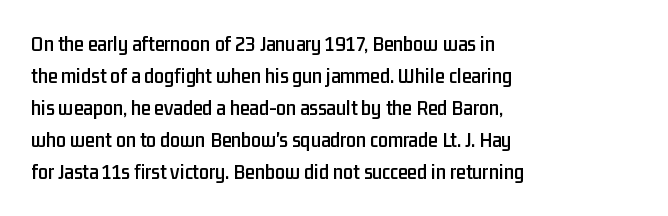
The image shows 22 px text type, upright; set left-aligned, normal line spacing (1.46x), normal letter spacing, not underlined.
